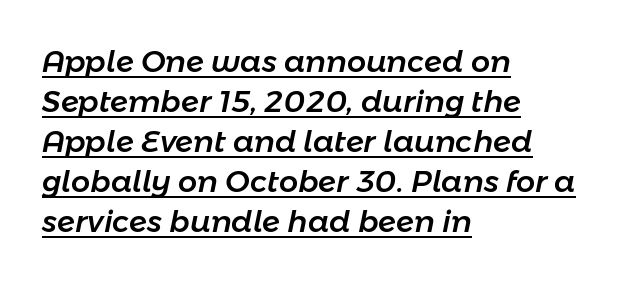
Q: Is the text italic (slanted)? A: Yes, it leans right by about 11 degrees.
Q: Is the text underlined? A: Yes.
Q: How is the paragraph aligned? A: Left-aligned.
Q: Is the spacing between letters normal or unusually wide? A: Normal.
Q: Is the spacing between lines tight, normal or loose? A: Normal.
Q: Width (condensed, normal, or wide)? A: Normal.
Q: Stroke contrast? A: Low.
Q: x-height? A: Medium.
Q: Monospaced? A: No.
